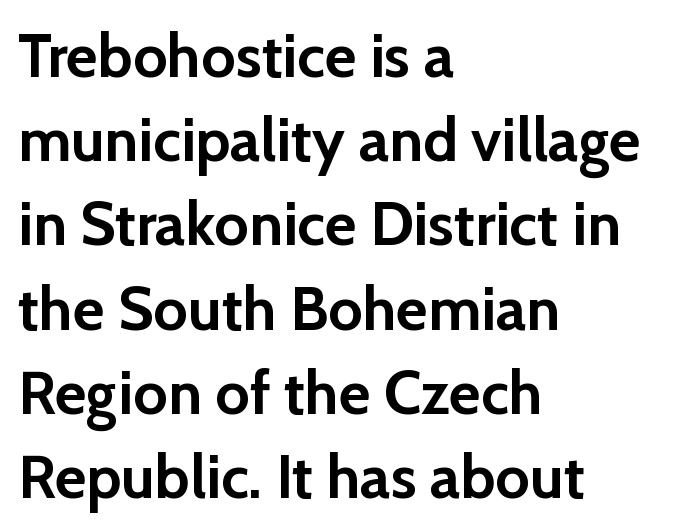
The image shows 61 px semibold sans-serif type, upright; set left-aligned, normal line spacing (1.38x), normal letter spacing, not underlined; low stroke contrast and a medium x-height.
